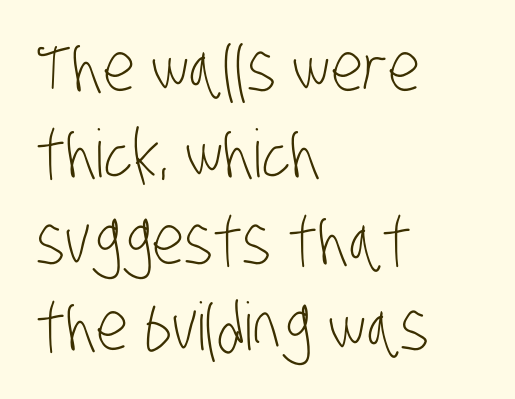
The letters sit at their default tracking, neither squeezed nor spread. Stroke terminals: plain, sans-serif. The string is rendered with underlining switched off. Weight: regular or lighter.
